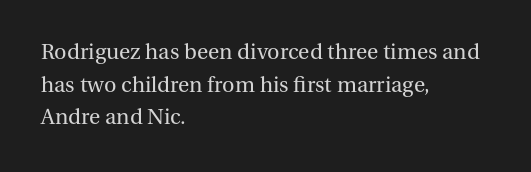
Characters follow at the spacing the type designer built in. The letterforms sit at book weight or below. Rendered with straight, roman letterforms. The rows are spaced the way most documents space them. The strip under each line holds only bare page.
